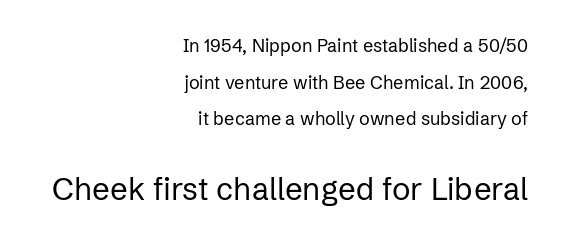
The image shows 31 px regular-weight sans-serif type, upright; set right-aligned, loose line spacing (2.04x), normal letter spacing, not underlined; the second (bottom) block is 1.72x larger; low stroke contrast and a medium x-height.
